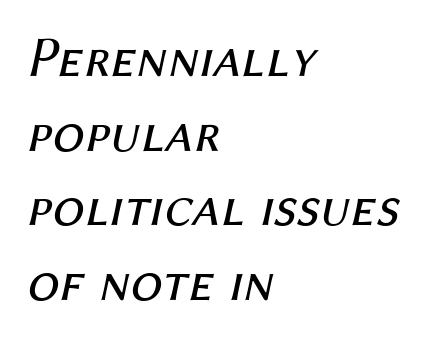
{"italic": "yes", "lean": "right", "slant_degrees": 12, "bold": "no", "weight": "regular", "width": "normal", "stroke_contrast": "medium", "x_height": "medium", "monospaced": "no", "underline": "no", "align": "left", "line_spacing": "normal", "line_spacing_ratio": 1.31, "letter_spacing": "normal", "letter_spacing_em": 0.0, "glyph_px": 57}
